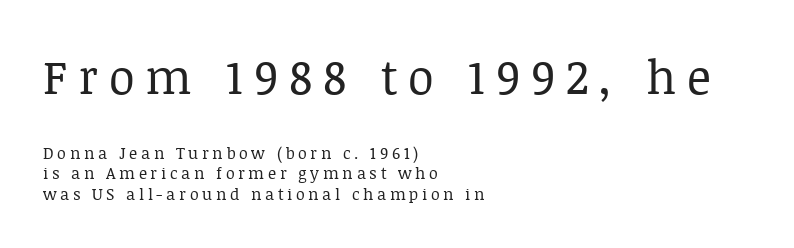
Does the leading feel generous? No, just average. The passage shown is not bold in any degree. A student would notice the top passage is typeset larger than what follows. A typesetter would call this proportional, since set widths differ per character.
